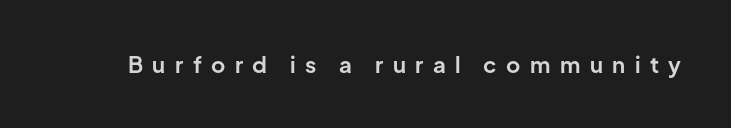
{"italic": "no", "bold": "yes", "underline": "no", "letter_spacing": "wide", "letter_spacing_em": 0.43, "glyph_px": 22}
